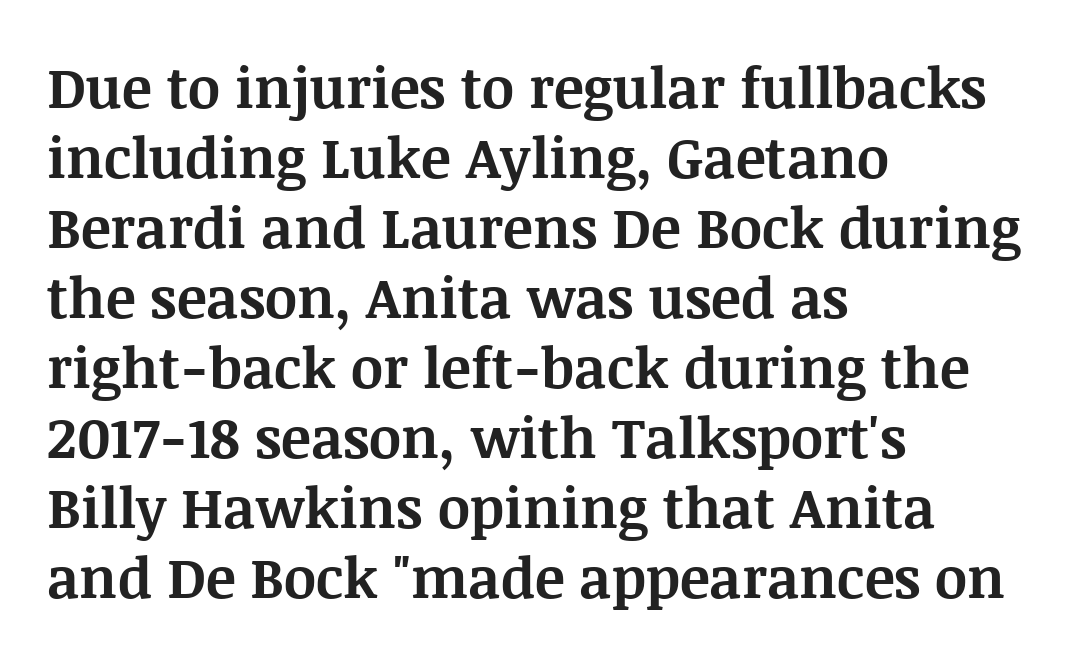
The image shows 56 px bold serif type, upright; set left-aligned, normal line spacing (1.25x), normal letter spacing, not underlined; medium stroke contrast and a large x-height.
